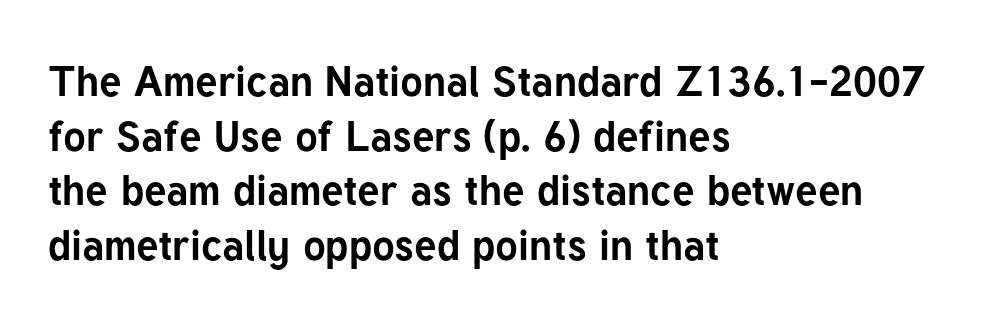
Q: Is the text bold? A: Yes.
Q: Is the text italic (slanted)? A: No, it is upright.
Q: Is the typeface a serif or a sans-serif typeface? A: Sans-serif.
Q: Is the text underlined? A: No.
Q: How is the paragraph aligned? A: Left-aligned.
Q: Is the spacing between letters normal or unusually wide? A: Normal.
Q: Is the spacing between lines tight, normal or loose? A: Normal.
Q: Width (condensed, normal, or wide)? A: Normal.
Q: Stroke contrast? A: Low.
Q: x-height? A: Medium.
Q: Monospaced? A: No.
